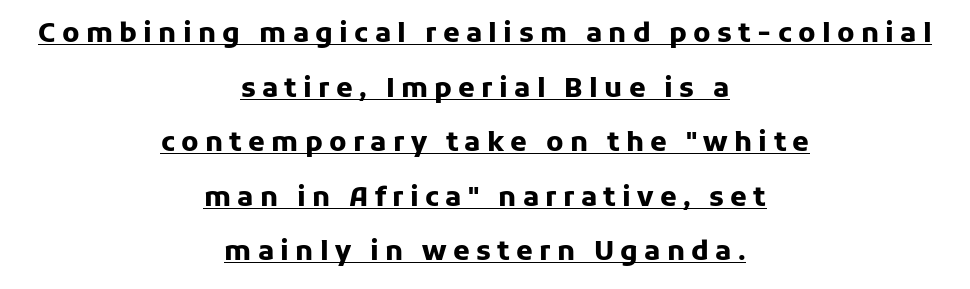
The image shows 27 px bold type, upright; set centered, loose line spacing (2.02x), unusually wide letter spacing (+0.23 em), underlined.
